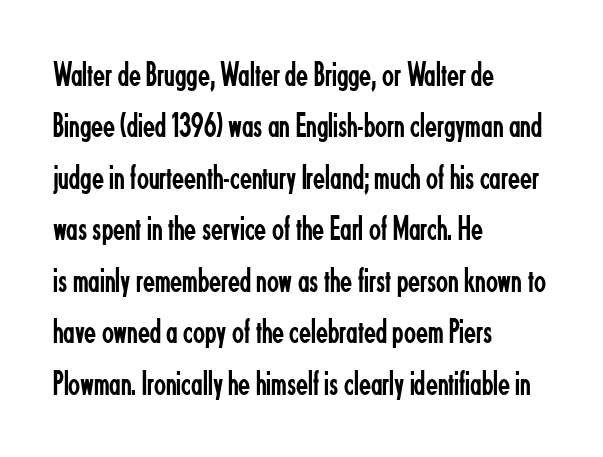
{"serif": "no", "italic": "no", "bold": "no", "weight": "regular", "width": "condensed", "stroke_contrast": "low", "x_height": "small", "monospaced": "no", "underline": "no", "align": "left", "line_spacing": "normal", "line_spacing_ratio": 1.47, "letter_spacing": "normal", "letter_spacing_em": 0.0, "glyph_px": 35}
